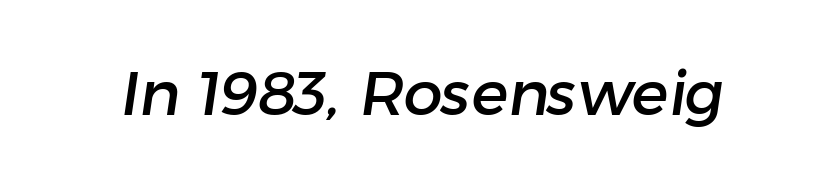
The image shows 62 px sans-serif type; set normal letter spacing, not underlined; low stroke contrast and a medium x-height.
